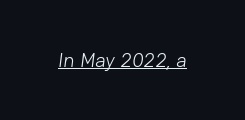
Q: Is the text bold? A: No.
Q: Is the text underlined? A: Yes.
Q: Is the spacing between letters normal or unusually wide? A: Normal.
